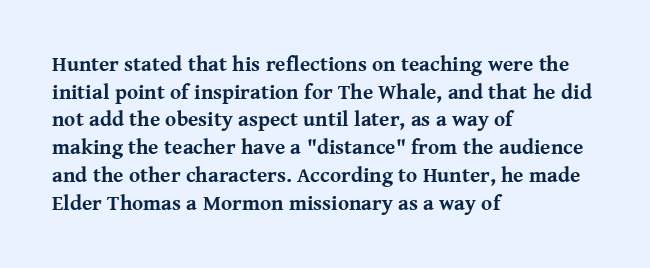
Q: Is the text bold? A: Yes.
Q: Is the text italic (slanted)? A: No, it is upright.
Q: Is the text underlined? A: No.
Q: How is the paragraph aligned? A: Left-aligned.
Q: Is the spacing between letters normal or unusually wide? A: Normal.
Q: Is the spacing between lines tight, normal or loose? A: Normal.
